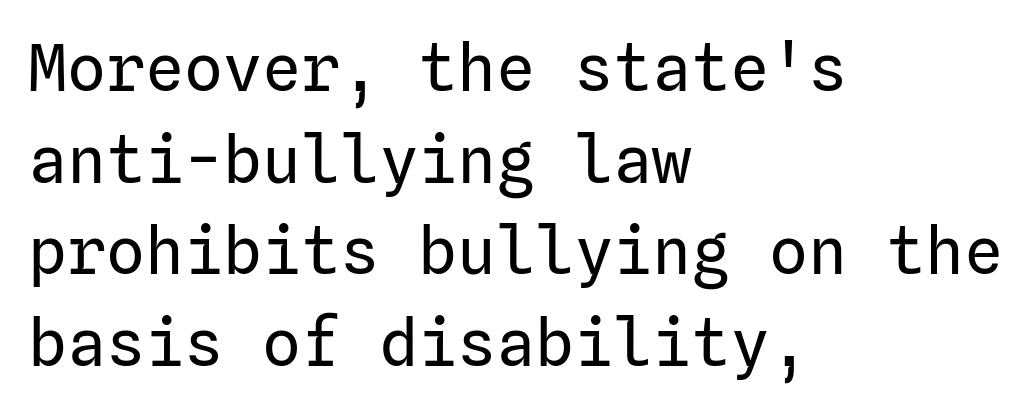
Stem width sits at or under what a default text font uses. If you drew a ruler down the left edge, every line would touch it. When letters stand straight like this, we call the style roman or upright. Nobody drew a line under any word here. The passage shown stacks its lines at a standard gap.
